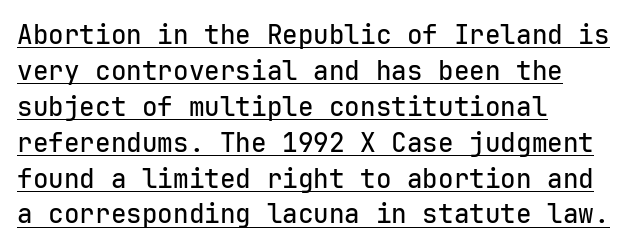
A typesetter would mark this as roman, not italic. The sample's only ornament is a line tracing under the words. This sample is left-justified, so line endings fall wherever the words run out. Leading matches the norm, producing a regular column. These lines keep a tight, regular rhythm from letter to letter.
